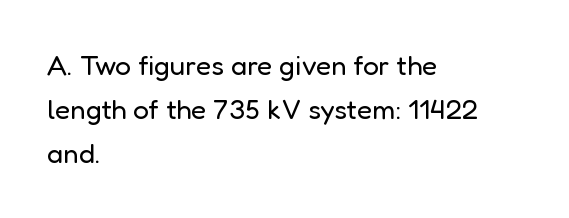
Q: Is the text bold? A: No.
Q: Is the text italic (slanted)? A: No, it is upright.
Q: Is the typeface a serif or a sans-serif typeface? A: Sans-serif.
Q: Is the text underlined? A: No.
Q: How is the paragraph aligned? A: Left-aligned.
Q: Is the spacing between letters normal or unusually wide? A: Normal.
Q: Is the spacing between lines tight, normal or loose? A: Normal.
Q: Width (condensed, normal, or wide)? A: Normal.
Q: Stroke contrast? A: Low.
Q: x-height? A: Medium.
Q: Monospaced? A: No.
